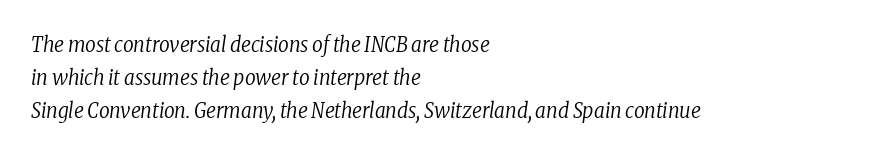
The letters sit at their default tracking, neither squeezed nor spread. Is the block centered? No — it sits flush against the left margin. The string is rendered with underlining switched off. Weight: regular or lighter. Italic? Definitely — the glyphs are oblique.
